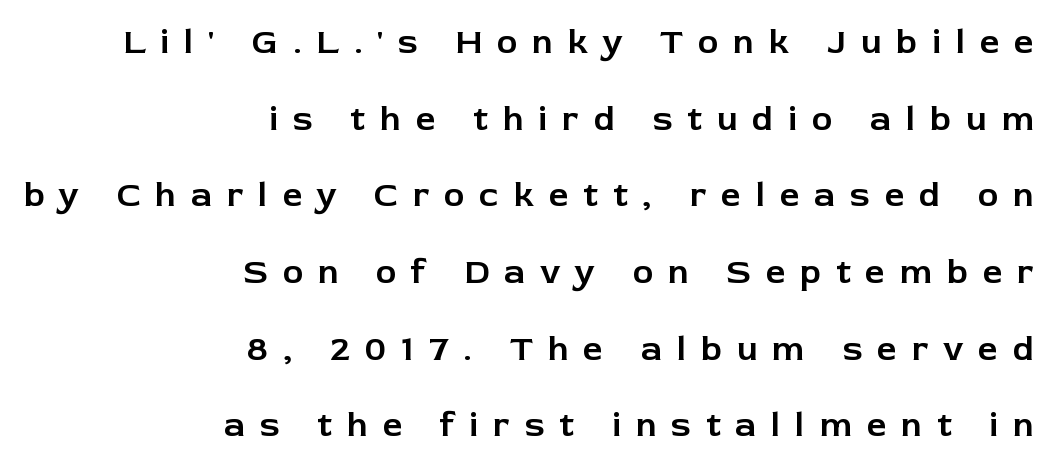
The image shows 35 px sans-serif type, upright; set right-aligned, loose line spacing (2.19x), unusually wide letter spacing (+0.42 em), not underlined; low stroke contrast and a medium x-height.
